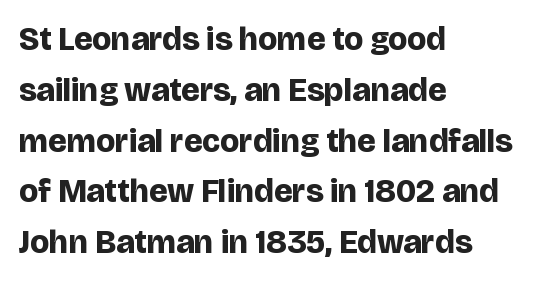
Q: Is the text bold? A: Yes.
Q: Is the text italic (slanted)? A: No, it is upright.
Q: Is the typeface a serif or a sans-serif typeface? A: Sans-serif.
Q: Is the text underlined? A: No.
Q: How is the paragraph aligned? A: Left-aligned.
Q: Is the spacing between letters normal or unusually wide? A: Normal.
Q: Is the spacing between lines tight, normal or loose? A: Normal.
Q: Width (condensed, normal, or wide)? A: Normal.
Q: Stroke contrast? A: Low.
Q: x-height? A: Large.
Q: Monospaced? A: No.
